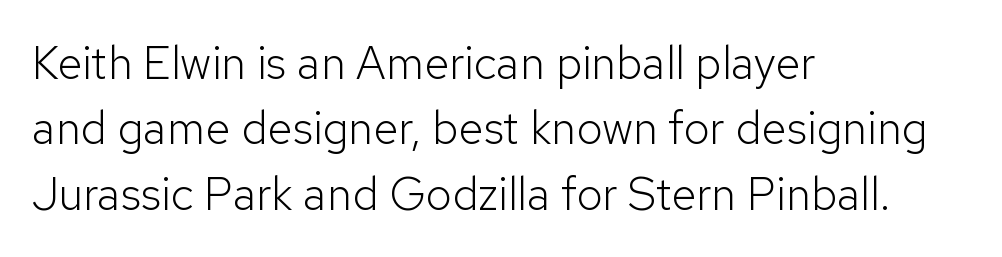
{"serif": "no", "italic": "no", "bold": "no", "weight": "light", "width": "normal", "stroke_contrast": "low", "x_height": "medium", "monospaced": "no", "underline": "no", "align": "left", "line_spacing": "normal", "line_spacing_ratio": 1.42, "letter_spacing": "normal", "letter_spacing_em": 0.0, "glyph_px": 46}
